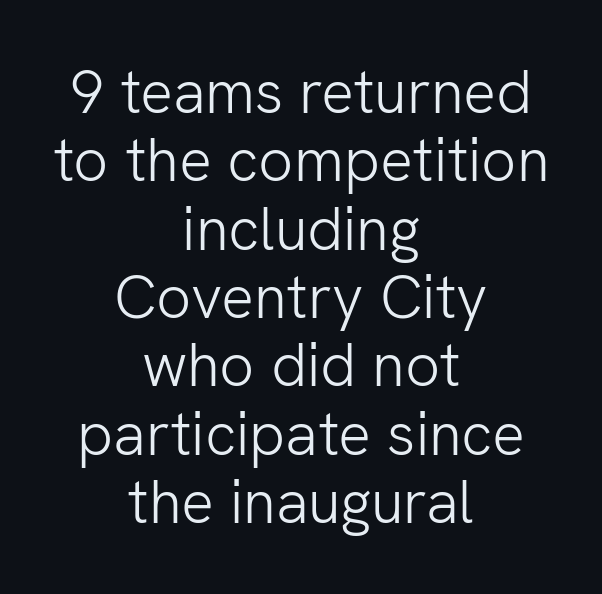
{"serif": "no", "italic": "no", "bold": "no", "weight": "light", "width": "normal", "stroke_contrast": "low", "x_height": "medium", "monospaced": "no", "underline": "no", "align": "center", "line_spacing": "tight", "line_spacing_ratio": 1.12, "letter_spacing": "normal", "letter_spacing_em": 0.0, "glyph_px": 61}
